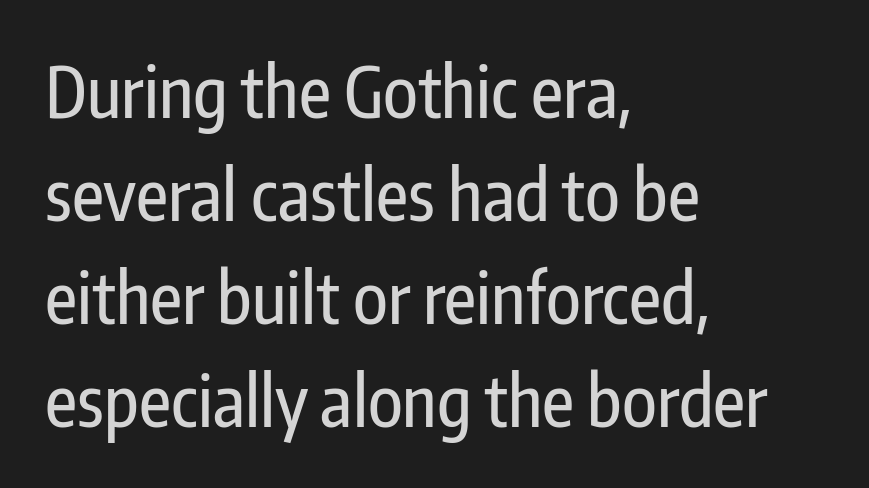
The letters stand straight up with perfectly vertical stems. Honestly, the letter spacing is just normal — you wouldn't notice it. Note the varied advance widths — an 'i' is clearly narrower than an 'm'. Rule under the text: the space is simply empty. Regular leading.
